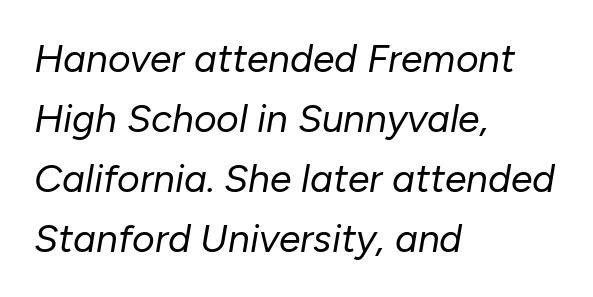
{"italic": "yes", "lean": "right", "slant_degrees": 10, "bold": "no", "weight": "regular", "width": "normal", "stroke_contrast": "low", "x_height": "medium", "monospaced": "no", "underline": "no", "align": "left", "line_spacing": "normal", "line_spacing_ratio": 1.54, "letter_spacing": "normal", "letter_spacing_em": 0.0, "glyph_px": 39}
